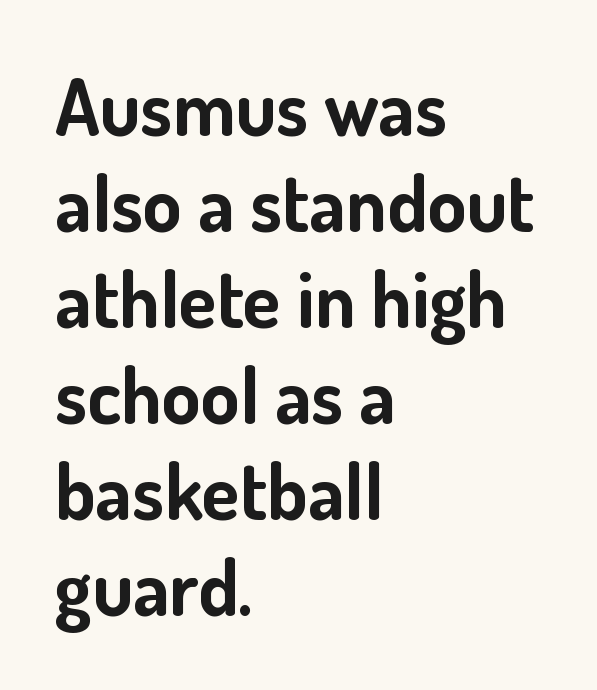
{"serif": "no", "italic": "no", "bold": "yes", "weight": "bold", "width": "normal", "stroke_contrast": "low", "x_height": "small", "monospaced": "no", "underline": "no", "align": "left", "line_spacing_ratio": 1.23, "letter_spacing": "normal", "letter_spacing_em": 0.0, "glyph_px": 78}
